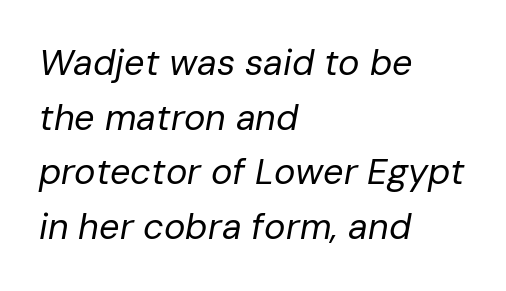
Q: Is the text bold? A: No.
Q: Is the text italic (slanted)? A: Yes, it leans right by about 10 degrees.
Q: Is the text underlined? A: No.
Q: How is the paragraph aligned? A: Left-aligned.
Q: Is the spacing between letters normal or unusually wide? A: Normal.
Q: Is the spacing between lines tight, normal or loose? A: Normal.
Q: Width (condensed, normal, or wide)? A: Normal.
Q: Stroke contrast? A: Low.
Q: x-height? A: Medium.
Q: Monospaced? A: No.
